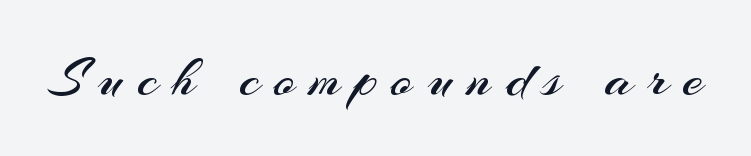
Clear beneath every line of the passage. In terms of letterform style, serifs are entirely absent. There is plenty of visible air inserted between adjacent glyphs. Stems and bowls with no extra thickness — not bold. These lines are rendered in a variable-pitch font.
